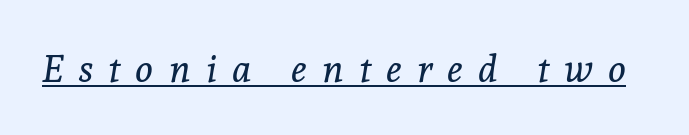
The image shows 38 px regular-weight serif type, italic (leaning right); set unusually wide letter spacing (+0.4 em), underlined; a medium x-height.
